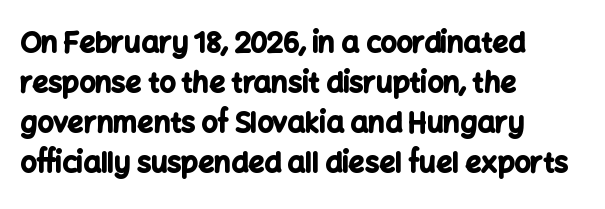
The space beneath each line is pristine and unruled. Layout note: lines flush left. How would I describe the line gaps? Plain and ordinary. The letters advance in unequal steps, a hallmark of proportional type. Is the type bold? Yes — the strokes are clearly thick and heavy.
